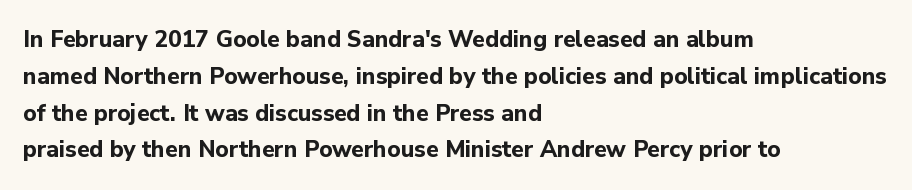
The image shows 23 px bold type, upright; set left-aligned, normal line spacing (1.6x), normal letter spacing, not underlined.
